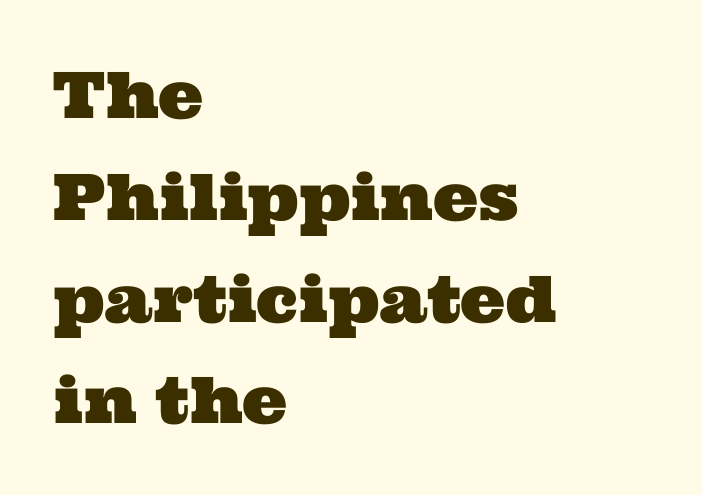
Q: Is the typeface a serif or a sans-serif typeface? A: Serif.
Q: Is the text underlined? A: No.
Q: How is the paragraph aligned? A: Left-aligned.
Q: Is the spacing between letters normal or unusually wide? A: Normal.
Q: Is the spacing between lines tight, normal or loose? A: Normal.
Q: Width (condensed, normal, or wide)? A: Wide.
Q: Stroke contrast? A: Medium.
Q: x-height? A: Medium.
Q: Monospaced? A: No.
